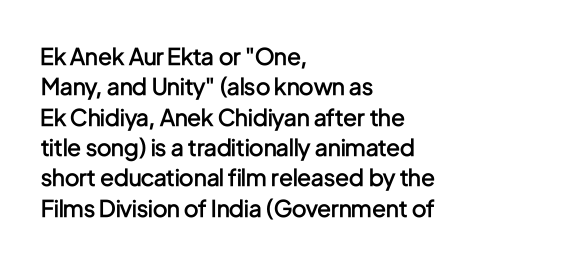
Q: Is the text bold? A: Semi-bold.
Q: Is the text italic (slanted)? A: No, it is upright.
Q: Is the text underlined? A: No.
Q: How is the paragraph aligned? A: Left-aligned.
Q: Is the spacing between letters normal or unusually wide? A: Normal.
Q: Is the spacing between lines tight, normal or loose? A: Normal.
